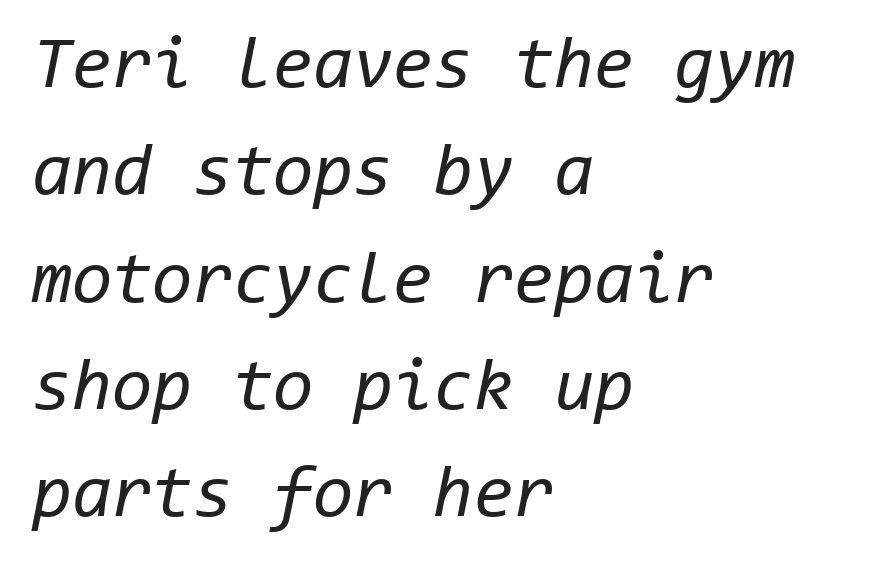
{"italic": "yes", "lean": "right", "slant_degrees": 11, "bold": "no", "weight": "regular", "width": "normal", "stroke_contrast": "low", "x_height": "medium", "monospaced": "yes", "underline": "no", "align": "left", "line_spacing": "normal", "line_spacing_ratio": 1.47, "letter_spacing": "normal", "letter_spacing_em": 0.0, "glyph_px": 73}
